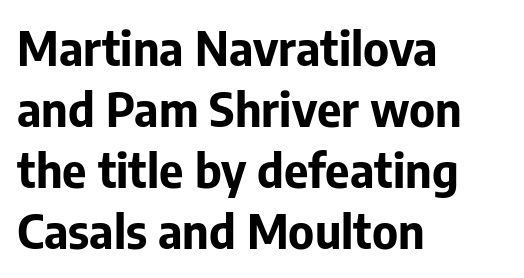
{"serif": "no", "italic": "no", "bold": "yes", "weight": "bold", "width": "normal", "stroke_contrast": "low", "x_height": "medium", "monospaced": "no", "underline": "no", "align": "left", "line_spacing": "normal", "line_spacing_ratio": 1.3, "letter_spacing": "normal", "letter_spacing_em": 0.0, "glyph_px": 47}
